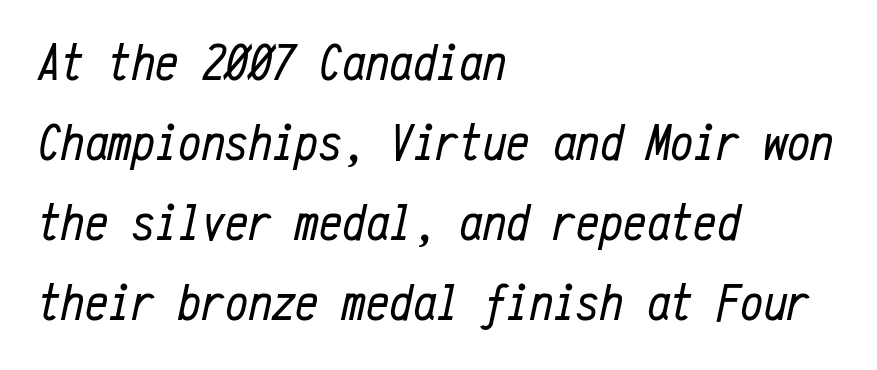
Q: Is the text bold? A: No.
Q: Is the text italic (slanted)? A: Yes, it leans right by about 12 degrees.
Q: Is the text underlined? A: No.
Q: How is the paragraph aligned? A: Left-aligned.
Q: Is the spacing between letters normal or unusually wide? A: Normal.
Q: Is the spacing between lines tight, normal or loose? A: Normal.
Q: Width (condensed, normal, or wide)? A: Condensed.
Q: Stroke contrast? A: Low.
Q: x-height? A: Medium.
Q: Monospaced? A: Yes.
